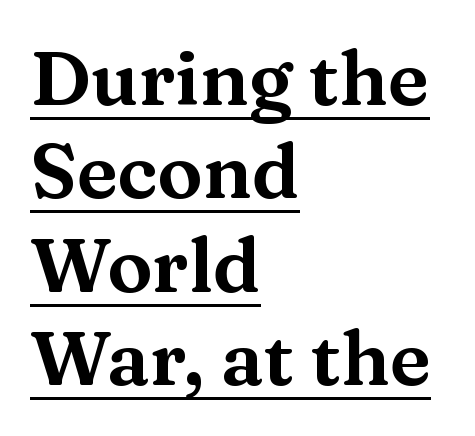
It's the straight-up-and-down kind of type. Serif or sans? Serif — the stroke terminals have little feet. In designer terms, the underline attribute is active on this setting. The rendering uses natural spacing where letterforms have individual widths. Notice how the passage keeps a crisp vertical edge on the left only.
